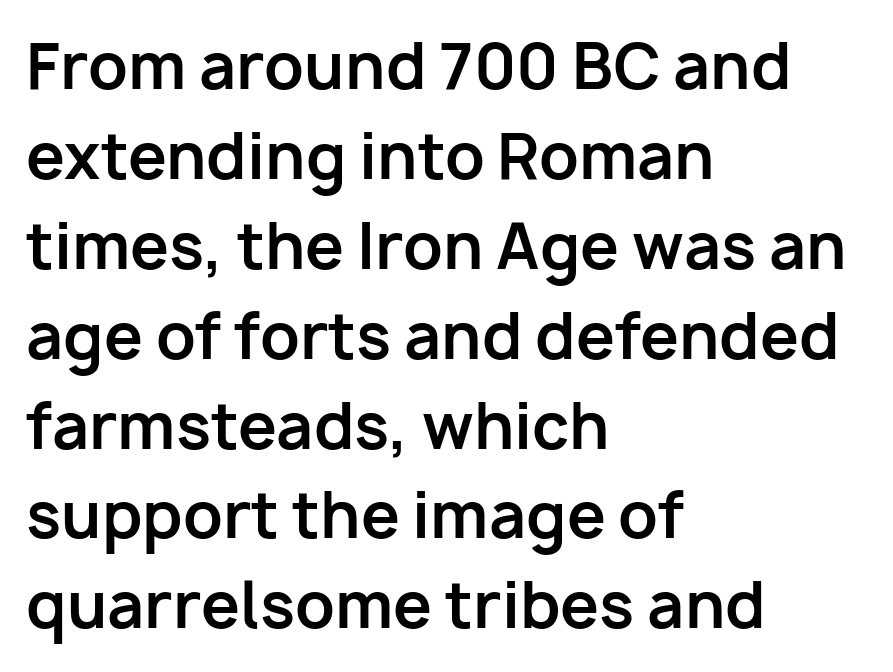
Q: Is the text bold? A: Yes.
Q: Is the text italic (slanted)? A: No, it is upright.
Q: Is the typeface a serif or a sans-serif typeface? A: Sans-serif.
Q: Is the text underlined? A: No.
Q: How is the paragraph aligned? A: Left-aligned.
Q: Is the spacing between letters normal or unusually wide? A: Normal.
Q: Is the spacing between lines tight, normal or loose? A: Normal.
Q: Width (condensed, normal, or wide)? A: Normal.
Q: Stroke contrast? A: Low.
Q: x-height? A: Medium.
Q: Monospaced? A: No.
